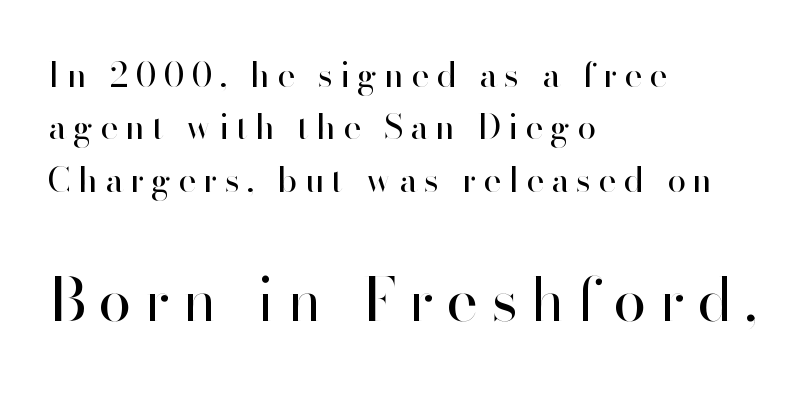
The typeface chosen for these lines omits serifs. How would I describe the line gaps? Plain and ordinary. Decoration check: the copy has no underline. Is the block centered? No — it sits flush against the left margin. Each letter keeps its own natural width here, so spacing adapts to shape.
